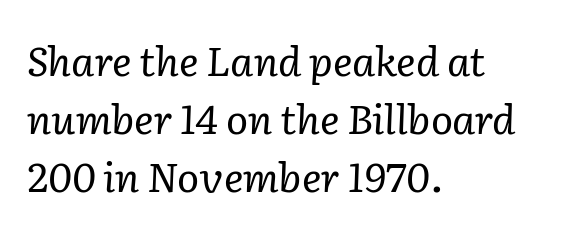
The image shows 41 px regular-weight serif type, italic (leaning right); set left-aligned, normal line spacing (1.41x), normal letter spacing, not underlined; low stroke contrast and a medium x-height.
